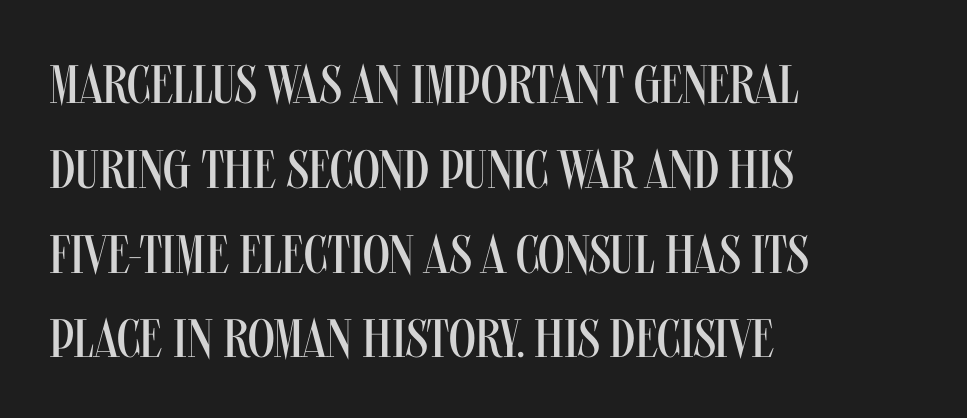
The image shows 54 px regular-weight, condensed sans-serif type, upright; set left-aligned, normal line spacing (1.57x), normal letter spacing, not underlined; medium stroke contrast and a large x-height.
